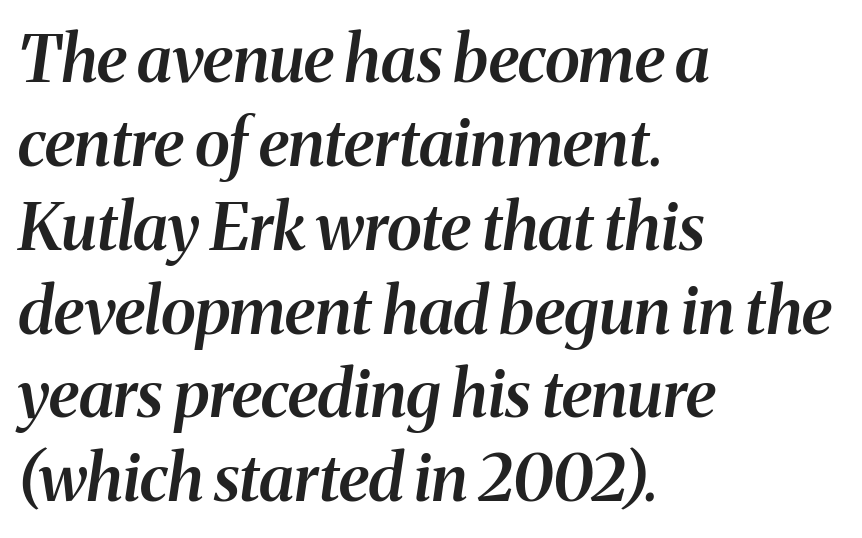
The image shows 65 px semibold serif type, italic (leaning right); set left-aligned, normal line spacing (1.29x), normal letter spacing, not underlined; medium stroke contrast and a medium x-height.
